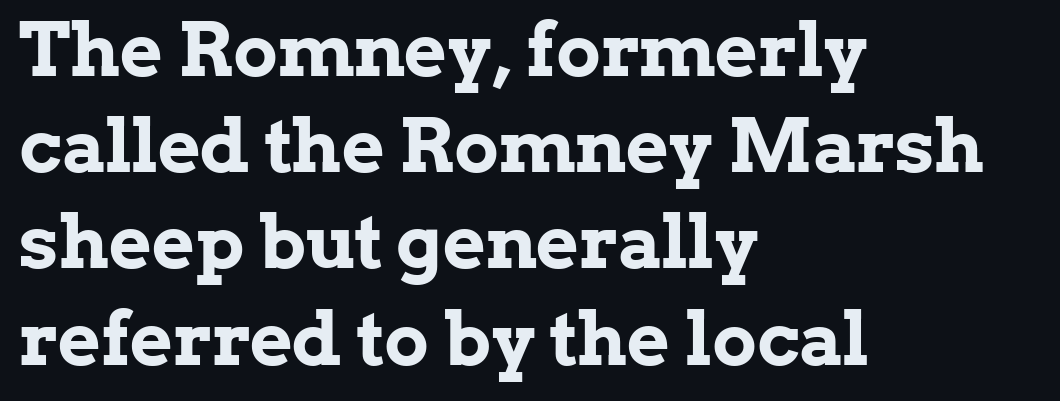
The image shows 74 px bold serif type, upright; set left-aligned, normal line spacing (1.3x), normal letter spacing, not underlined; low stroke contrast and a medium x-height.
